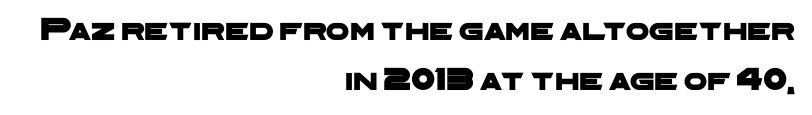
Layout note: lines flush right. Type style note: lacks serifs. What stands out about the letter spacing? Nothing — it is the standard amount. A clean baseline with only descenders dipping below it. Varying glyph widths throughout — classic text-font behaviour. The line-height multiplier appears to be the usual default.
